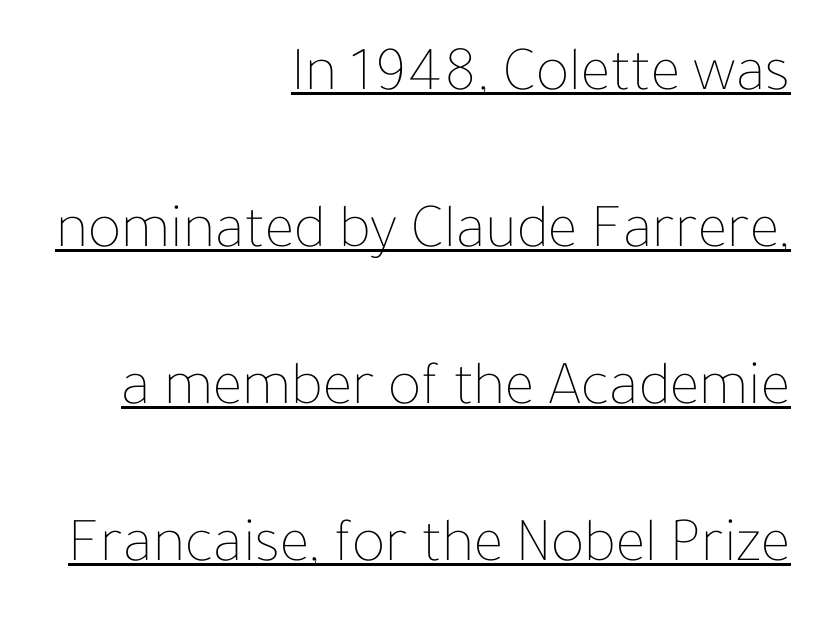
Q: Is the text bold? A: No.
Q: Is the text italic (slanted)? A: No, it is upright.
Q: Is the text underlined? A: Yes.
Q: How is the paragraph aligned? A: Right-aligned.
Q: Is the spacing between letters normal or unusually wide? A: Normal.
Q: Is the spacing between lines tight, normal or loose? A: Loose.
Q: Width (condensed, normal, or wide)? A: Normal.
Q: Stroke contrast? A: Low.
Q: x-height? A: Medium.
Q: Monospaced? A: No.
